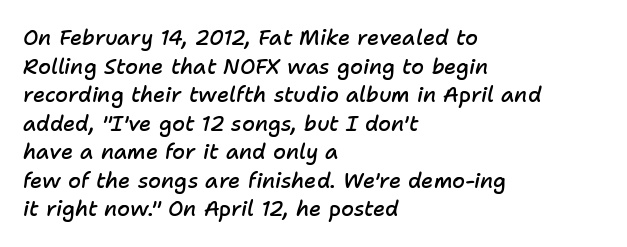
You can tell it's italic because the verticals aren't actually vertical. Nothing unusual about the tracking: characters are spaced as the font intends. Students, observe: this is what conventionally led text looks like. Nobody drew a line under any word here. Alignment: flush left. Bold? Not quite — semibold, heavier than regular but stopping short.
